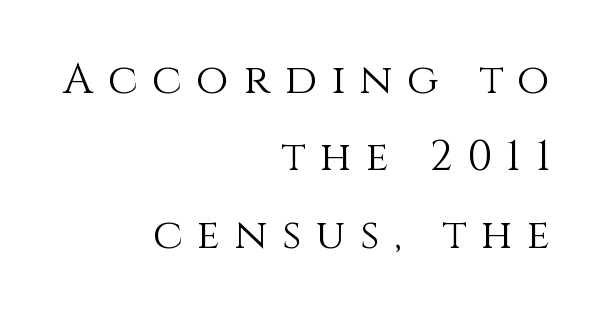
{"italic": "no", "bold": "no", "weight": "light", "width": "normal", "stroke_contrast": "medium", "x_height": "large", "monospaced": "no", "underline": "no", "align": "right", "line_spacing_ratio": 1.84, "letter_spacing": "wide", "letter_spacing_em": 0.35, "glyph_px": 42}
